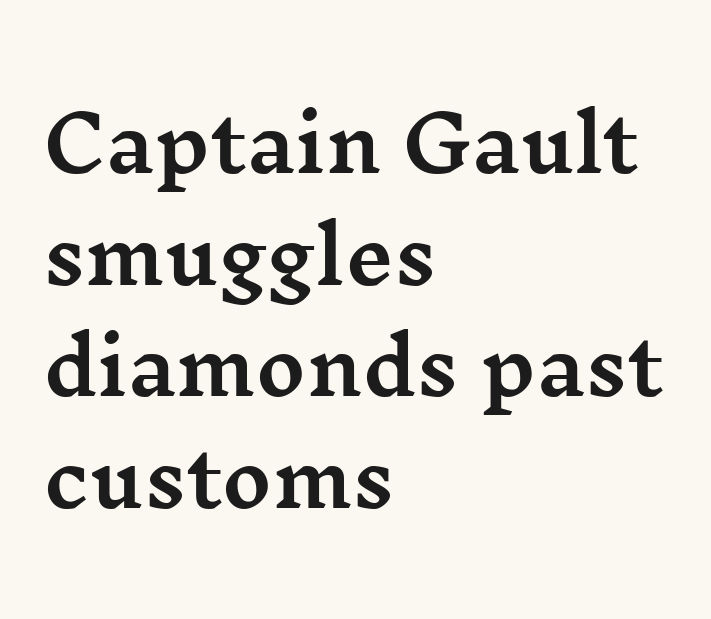
{"serif": "yes", "italic": "no", "width": "wide", "stroke_contrast": "medium", "x_height": "medium", "monospaced": "no", "underline": "no", "align": "left", "line_spacing": "normal", "line_spacing_ratio": 1.47, "letter_spacing": "normal", "letter_spacing_em": 0.0, "glyph_px": 76}
